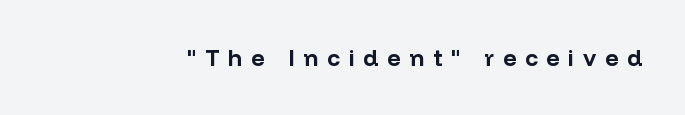
{"italic": "no", "bold": "yes", "underline": "no", "letter_spacing": "wide", "letter_spacing_em": 0.39, "glyph_px": 23}
